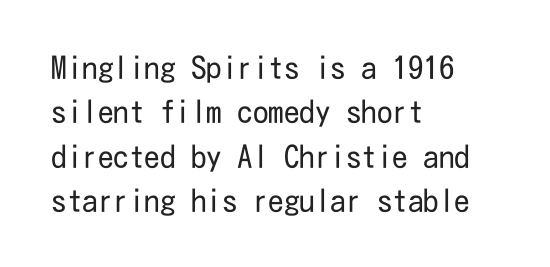
Q: Is the text bold? A: No.
Q: Is the text italic (slanted)? A: No, it is upright.
Q: Is the typeface a serif or a sans-serif typeface? A: Sans-serif.
Q: Is the text underlined? A: No.
Q: How is the paragraph aligned? A: Left-aligned.
Q: Is the spacing between letters normal or unusually wide? A: Normal.
Q: Is the spacing between lines tight, normal or loose? A: Normal.
Q: Width (condensed, normal, or wide)? A: Condensed.
Q: Stroke contrast? A: Low.
Q: x-height? A: Medium.
